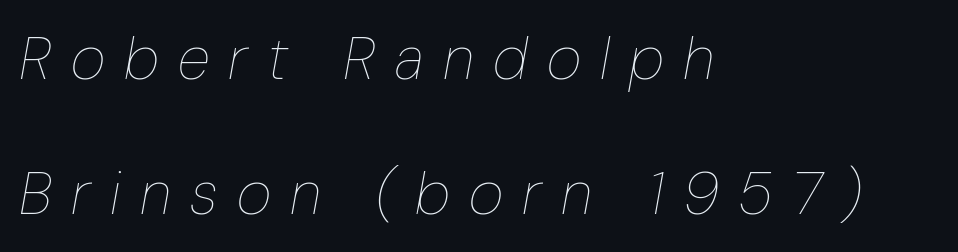
{"italic": "yes", "lean": "right", "slant_degrees": 10, "bold": "no", "weight": "thin", "width": "condensed", "stroke_contrast": "low", "x_height": "medium", "monospaced": "no", "underline": "no", "align": "left", "line_spacing": "loose", "line_spacing_ratio": 2.25, "letter_spacing": "wide", "letter_spacing_em": 0.32, "glyph_px": 60}
